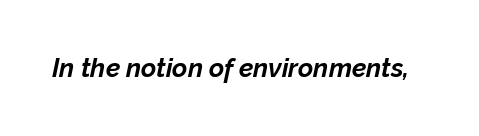
{"italic": "yes", "lean": "right", "slant_degrees": 12, "bold": "yes", "underline": "no", "letter_spacing": "normal", "letter_spacing_em": 0.0, "glyph_px": 26}
